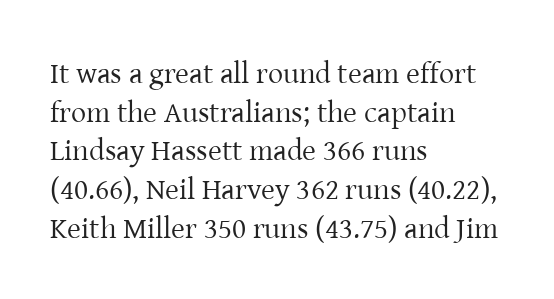
The image shows 30 px regular-weight serif type, upright; set left-aligned, normal line spacing (1.29x), normal letter spacing, not underlined; low stroke contrast and a medium x-height.
